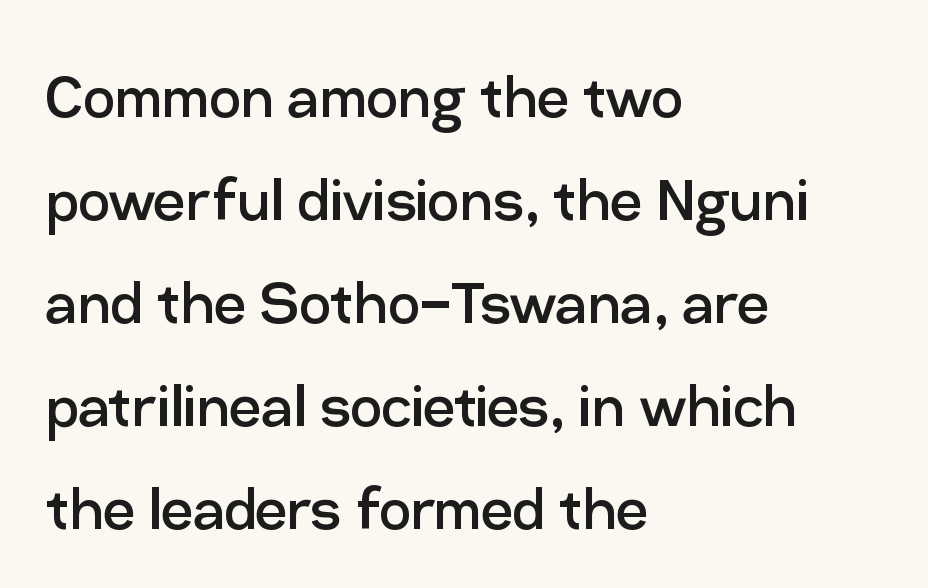
The image shows 71 px regular-weight sans-serif type, upright; set left-aligned, normal line spacing (1.45x), normal letter spacing, not underlined; low stroke contrast and a medium x-height.
